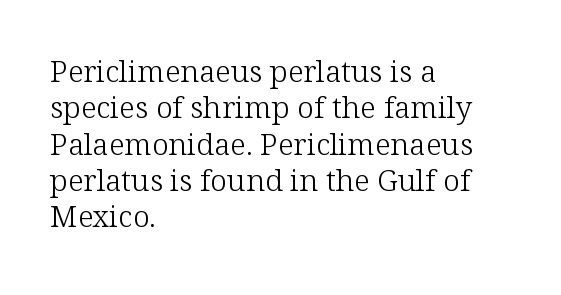
{"serif": "yes", "italic": "no", "bold": "no", "weight": "light", "width": "normal", "stroke_contrast": "low", "x_height": "medium", "monospaced": "no", "underline": "no", "align": "left", "line_spacing_ratio": 1.21, "letter_spacing": "normal", "letter_spacing_em": 0.0, "glyph_px": 30}
